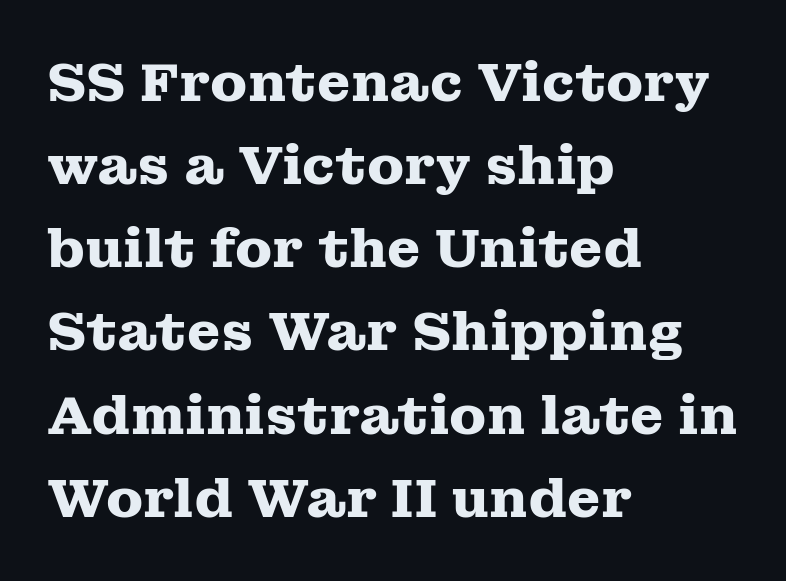
A typesetter would call this proportional, since set widths differ per character. The axis of the letterforms is exactly vertical. Compared with an ordinary text face, these strokes are far heavier — a full bold. Casual observation: everything's shoved over to the left. The tracking reads as untouched default to a designer's eye. Underlining? Definitely not there.
